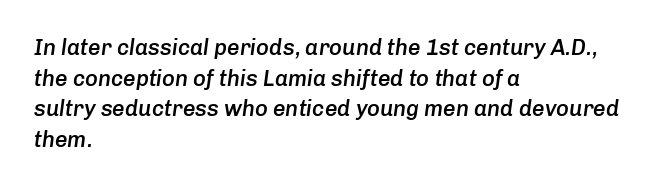
Q: Is the text bold? A: Semi-bold.
Q: Is the text italic (slanted)? A: Yes, it leans right by about 8 degrees.
Q: Is the text underlined? A: No.
Q: How is the paragraph aligned? A: Left-aligned.
Q: Is the spacing between letters normal or unusually wide? A: Normal.
Q: Is the spacing between lines tight, normal or loose? A: Normal.
